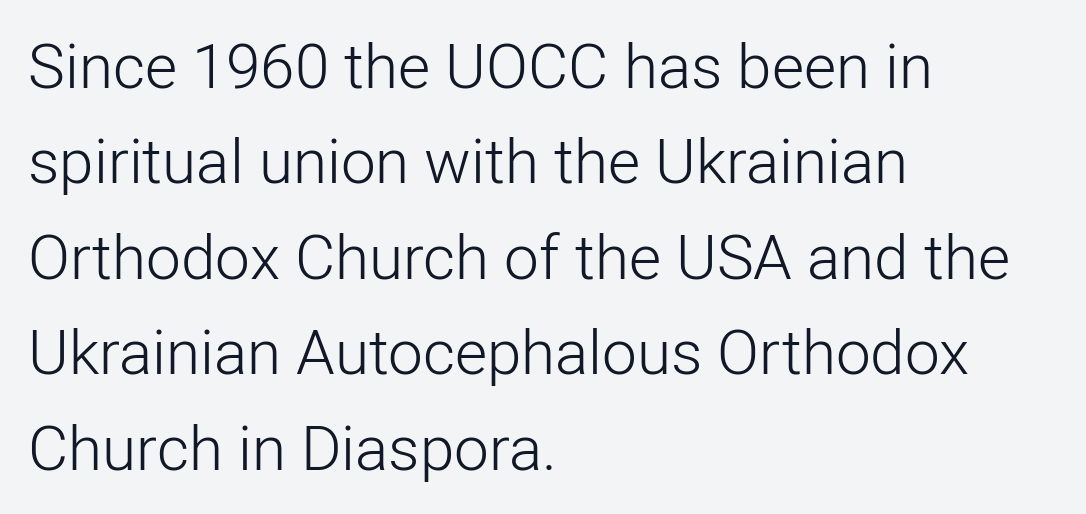
The image shows 62 px light sans-serif type, upright; set left-aligned, normal line spacing (1.54x), normal letter spacing, not underlined; low stroke contrast and a medium x-height.
